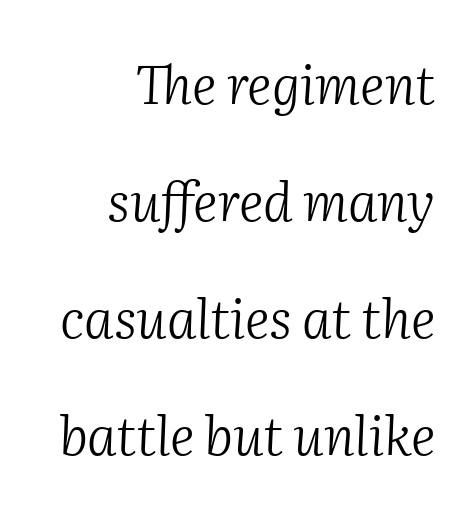
Q: Is the text bold? A: No.
Q: Is the text italic (slanted)? A: Yes, it leans right by about 2 degrees.
Q: Is the typeface a serif or a sans-serif typeface? A: Serif.
Q: Is the text underlined? A: No.
Q: How is the paragraph aligned? A: Right-aligned.
Q: Is the spacing between letters normal or unusually wide? A: Normal.
Q: Is the spacing between lines tight, normal or loose? A: Loose.
Q: Width (condensed, normal, or wide)? A: Normal.
Q: Stroke contrast? A: Medium.
Q: x-height? A: Medium.
Q: Monospaced? A: No.
